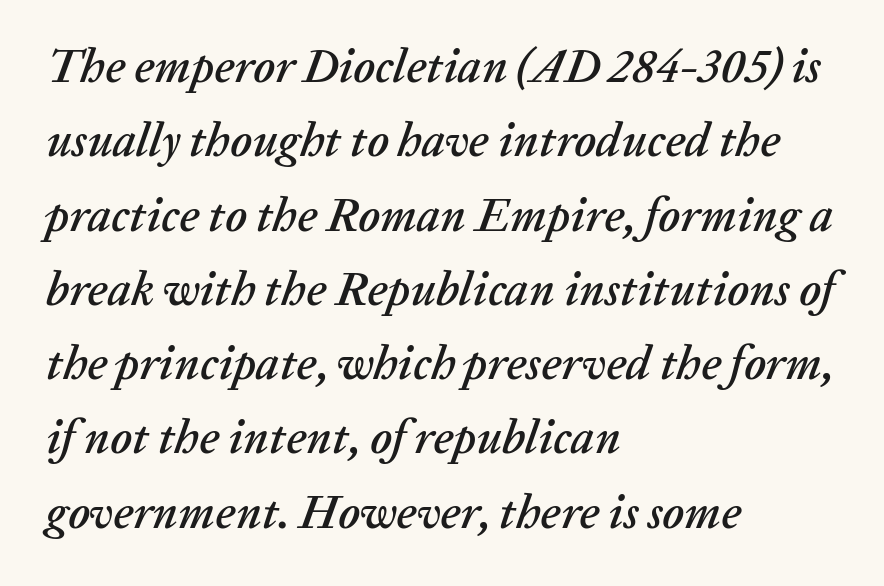
Interline gaps are of average width in this sample. The letterforms sit shoulder to shoulder at normal distance. The letters advance in unequal steps, a hallmark of proportional type. Caption: multi-line text, flush left, ragged right. The lettering tilts uniformly, giving the passage an italic look. This rendering features lettering with no underline.
